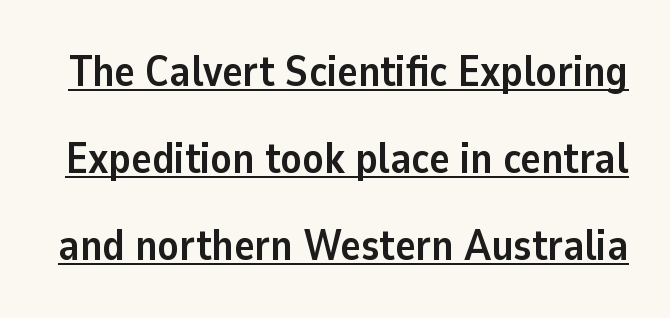
Proportional: the letters do not fall into vertical columns. The font's upright variant was chosen for this text. Weight check: bold — yes, fully. Each word holds together tightly as a unit, with standard inter-letter gaps.
